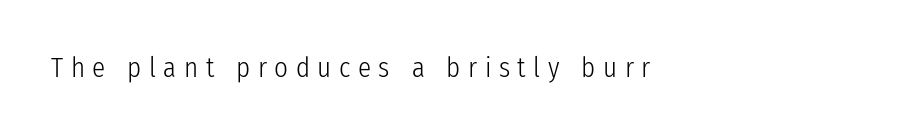
{"italic": "no", "bold": "no", "underline": "no", "align": "left", "letter_spacing": "wide", "letter_spacing_em": 0.28, "glyph_px": 27}
